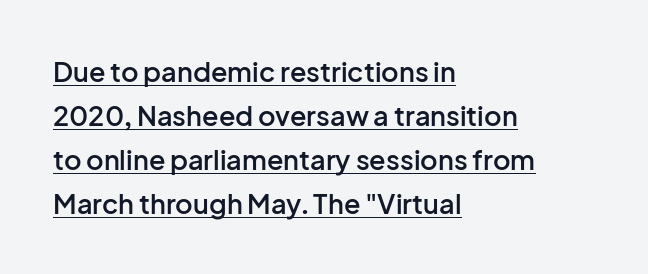
{"italic": "no", "bold": "semi", "underline": "yes", "align": "left", "line_spacing": "normal", "line_spacing_ratio": 1.63, "letter_spacing": "normal", "letter_spacing_em": 0.0, "glyph_px": 27}
